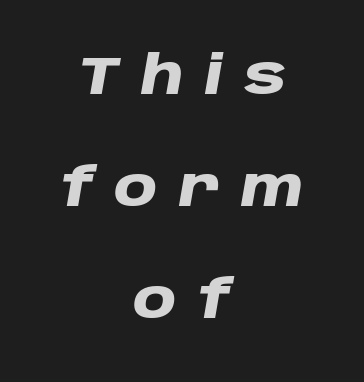
The image shows 53 px heavy, wide type, italic (leaning right); set centered, loose line spacing (2.11x), unusually wide letter spacing (+0.39 em), not underlined; low stroke contrast and a large x-height.
